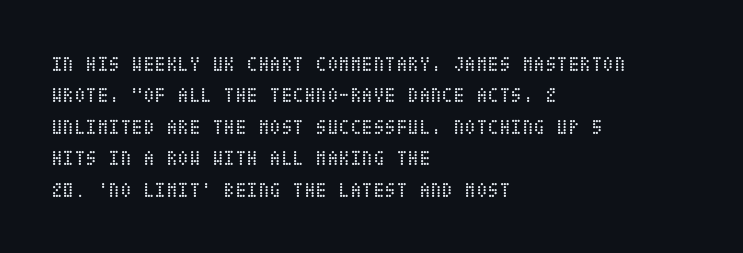
The image shows 21 px text type, upright; set left-aligned, normal line spacing (1.5x), normal letter spacing, not underlined.
